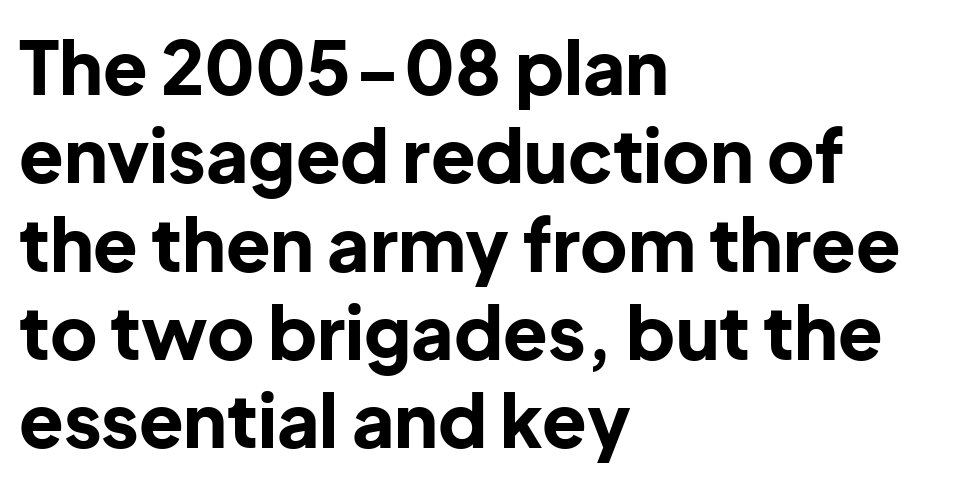
The image shows 73 px bold sans-serif type, upright; set left-aligned, line spacing 1.21x, normal letter spacing, not underlined; low stroke contrast and a medium x-height.
